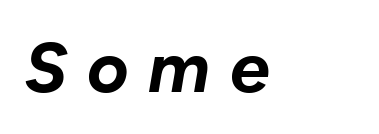
The image shows 71 px bold type, italic (leaning right); set left-aligned, unusually wide letter spacing (+0.28 em), not underlined; low stroke contrast and a medium x-height.
